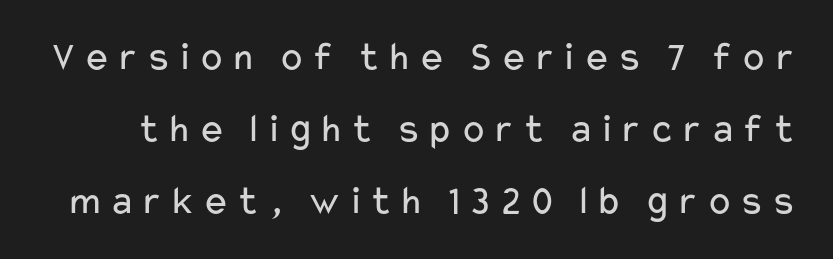
Each stroke keeps to a modest, everyday thickness or less. The zone under the glyphs is completely vacant. In terms of posture, this sample is upright. Are there feet on the stems? There aren't — it's a sans.
